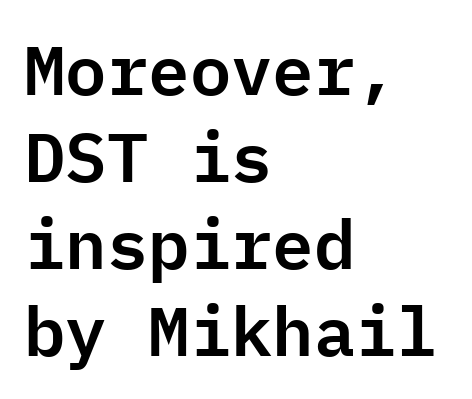
Q: Is the text italic (slanted)? A: No, it is upright.
Q: Is the typeface a serif or a sans-serif typeface? A: Sans-serif.
Q: Is the text underlined? A: No.
Q: How is the paragraph aligned? A: Left-aligned.
Q: Is the spacing between letters normal or unusually wide? A: Normal.
Q: Is the spacing between lines tight, normal or loose? A: Normal.
Q: Width (condensed, normal, or wide)? A: Normal.
Q: Stroke contrast? A: Low.
Q: x-height? A: Medium.
Q: Monospaced? A: Yes.
